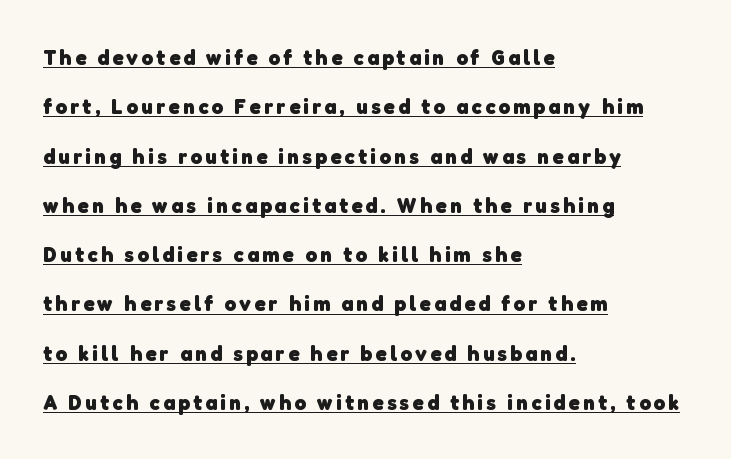
This rendering uses left alignment, leaving the right contour irregular. The designer dialed line spacing up above the default. Decoration check: the copy is underlined. I'd describe the lettering as bold — thick and assertive.
